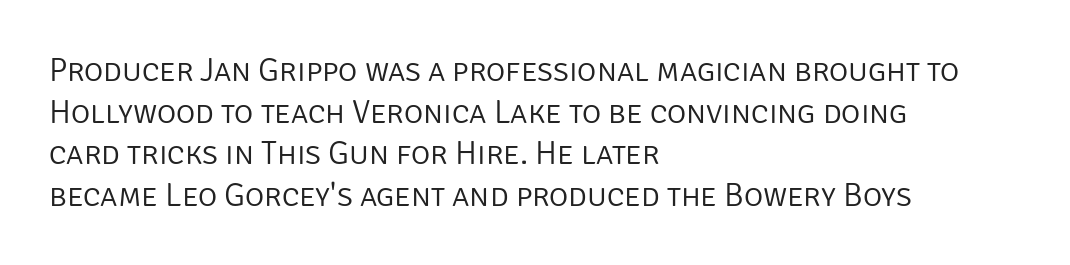
{"serif": "no", "italic": "no", "bold": "no", "weight": "light", "width": "normal", "stroke_contrast": "low", "x_height": "large", "monospaced": "no", "underline": "no", "align": "left", "line_spacing": "normal", "line_spacing_ratio": 1.26, "letter_spacing": "normal", "letter_spacing_em": 0.0, "glyph_px": 33}
